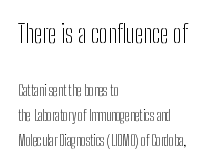
The image shows 25 px text type, upright; set left-aligned, line spacing 1.78x, normal letter spacing, not underlined; the first (top) block is 1.79x larger.
